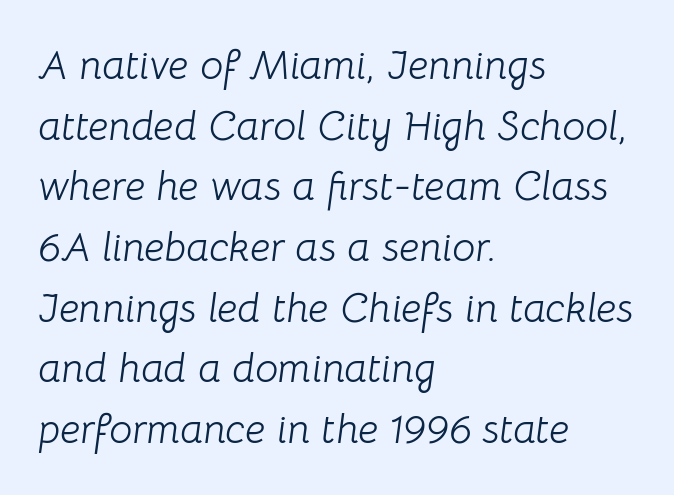
Q: Is the text bold? A: No.
Q: Is the text italic (slanted)? A: Yes, it leans right by about 8 degrees.
Q: Is the text underlined? A: No.
Q: How is the paragraph aligned? A: Left-aligned.
Q: Is the spacing between letters normal or unusually wide? A: Normal.
Q: Is the spacing between lines tight, normal or loose? A: Normal.
Q: Width (condensed, normal, or wide)? A: Normal.
Q: Stroke contrast? A: Low.
Q: x-height? A: Medium.
Q: Monospaced? A: No.
